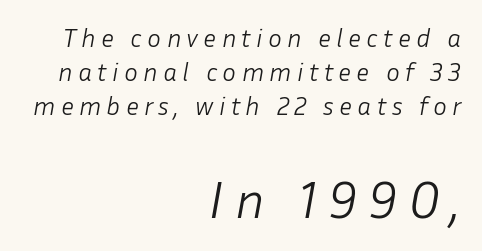
{"italic": "yes", "lean": "right", "slant_degrees": 10, "bold": "no", "weight": "light", "width": "normal", "stroke_contrast": "low", "x_height": "medium", "monospaced": "no", "underline": "no", "align": "right", "line_spacing": "normal", "line_spacing_ratio": 1.31, "letter_spacing": "wide", "letter_spacing_em": 0.2, "larger_block": "second", "size_ratio": 2.04, "glyph_px": 53}
